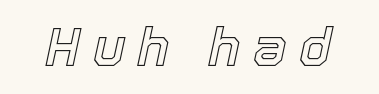
{"italic": "yes", "lean": "right", "slant_degrees": 12, "width": "normal", "x_height": "medium", "monospaced": "no", "underline": "no", "letter_spacing": "wide", "letter_spacing_em": 0.23, "glyph_px": 54}
